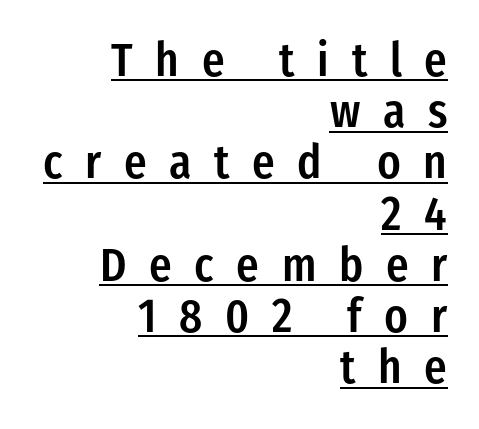
You could only call the tracking loose — the letters float apart. The lines are packed closely together with very little leading. Stroke terminals: plain, sans-serif. The characters look somewhat weighty, a semibold short of true bold.
